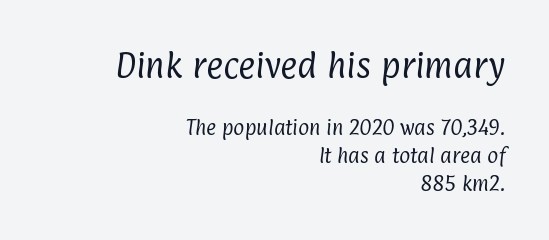
The image shows 29 px regular-weight, condensed sans-serif type; set right-aligned, normal line spacing (1.64x), normal letter spacing, not underlined; the first (top) block is 1.71x larger; low stroke contrast and a medium x-height.
